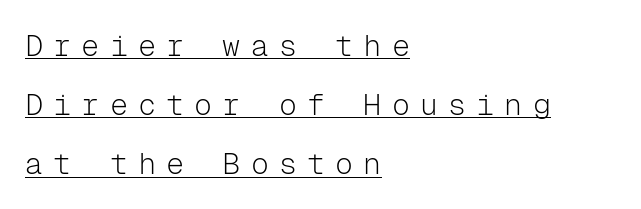
{"serif": "no", "italic": "no", "bold": "no", "weight": "light", "width": "normal", "stroke_contrast": "low", "x_height": "medium", "monospaced": "yes", "underline": "yes", "align": "left", "line_spacing": "loose", "line_spacing_ratio": 1.97, "letter_spacing": "wide", "letter_spacing_em": 0.34, "glyph_px": 30}
